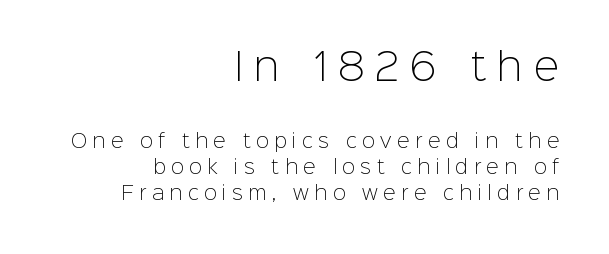
{"serif": "no", "italic": "no", "bold": "no", "weight": "light", "width": "normal", "stroke_contrast": "low", "x_height": "medium", "monospaced": "no", "underline": "no", "align": "right", "line_spacing": "normal", "line_spacing_ratio": 1.36, "letter_spacing": "wide", "letter_spacing_em": 0.29, "larger_block": "first", "size_ratio": 2.0, "glyph_px": 38}
